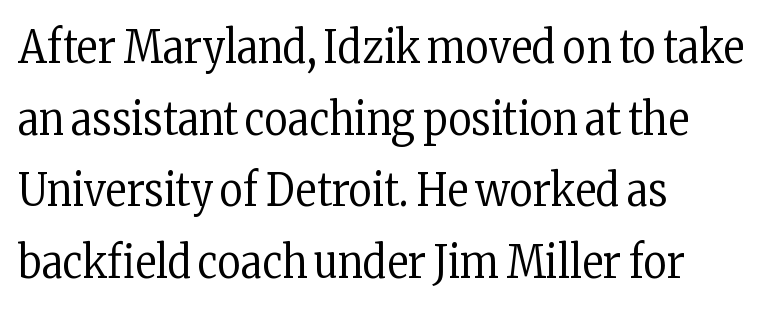
{"serif": "yes", "italic": "no", "bold": "no", "weight": "regular", "width": "condensed", "stroke_contrast": "low", "x_height": "medium", "monospaced": "no", "underline": "no", "align": "left", "line_spacing": "normal", "line_spacing_ratio": 1.59, "letter_spacing": "normal", "letter_spacing_em": 0.0, "glyph_px": 45}
